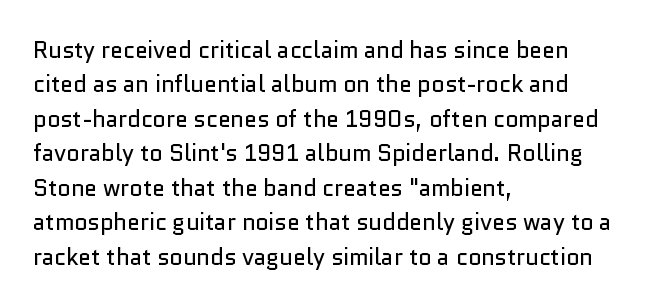
Q: Is the text bold? A: No.
Q: Is the text italic (slanted)? A: No, it is upright.
Q: Is the text underlined? A: No.
Q: How is the paragraph aligned? A: Left-aligned.
Q: Is the spacing between letters normal or unusually wide? A: Normal.
Q: Is the spacing between lines tight, normal or loose? A: Normal.
